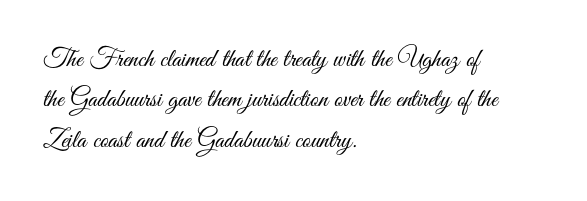
Q: Is the text bold? A: No.
Q: Is the text italic (slanted)? A: Yes.
Q: Is the text underlined? A: No.
Q: How is the paragraph aligned? A: Left-aligned.
Q: Is the spacing between letters normal or unusually wide? A: Normal.
Q: Is the spacing between lines tight, normal or loose? A: Normal.
